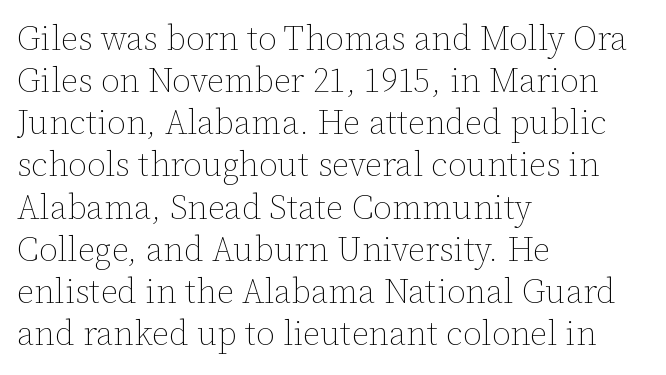
The face used here is proportionally spaced, like ordinary book or web type. A typesetter would call this zero additional tracking. A bare baseline throughout the passage. Letters have the restrained weight of plain body copy at most. Left-aligned paragraph, ragged on the right.
